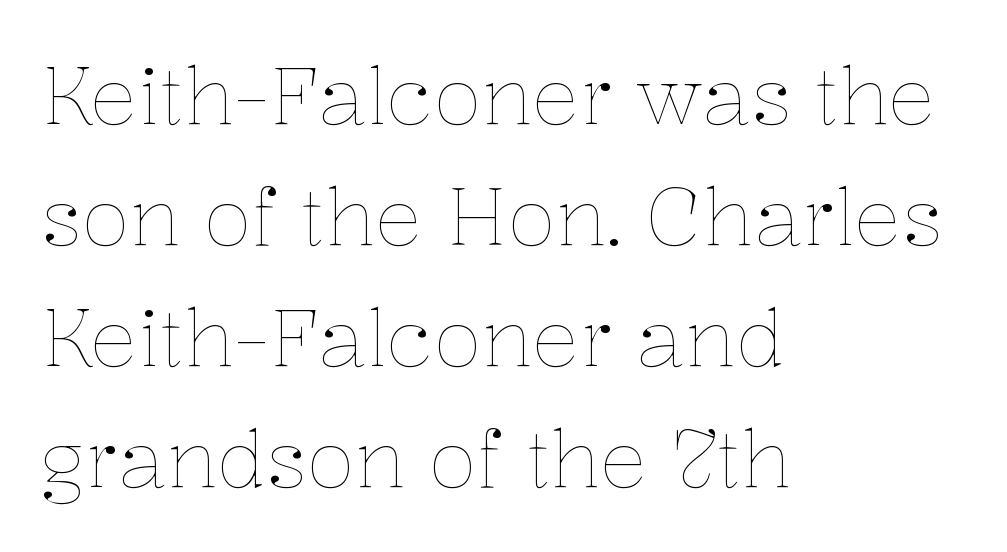
{"italic": "no", "bold": "no", "weight": "thin", "width": "normal", "stroke_contrast": "low", "x_height": "medium", "monospaced": "no", "underline": "no", "align": "left", "line_spacing": "normal", "line_spacing_ratio": 1.53, "letter_spacing": "normal", "letter_spacing_em": 0.0, "glyph_px": 79}
